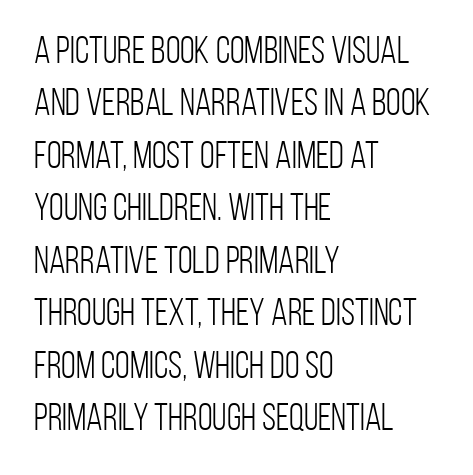
Just letters on the line, the space beneath them empty. Do the characters align in a grid? No, the font is proportional. Observe the absence of serifs on each vertical stroke in this sample. The rendering anchors every line to the left-hand side. No heavy texture on the line: the type isn't bold. The letters sit at their default tracking, neither squeezed nor spread.
